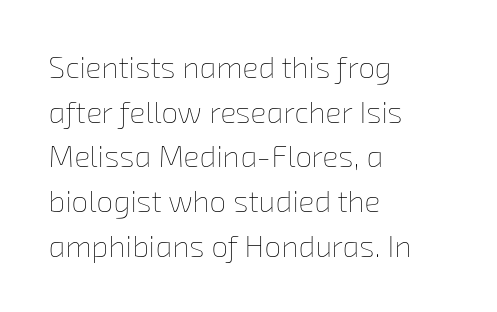
Q: Is the text bold? A: No.
Q: Is the text underlined? A: No.
Q: How is the paragraph aligned? A: Left-aligned.
Q: Is the spacing between letters normal or unusually wide? A: Normal.
Q: Is the spacing between lines tight, normal or loose? A: Normal.
Q: Width (condensed, normal, or wide)? A: Normal.
Q: Stroke contrast? A: Low.
Q: x-height? A: Medium.
Q: Monospaced? A: No.
